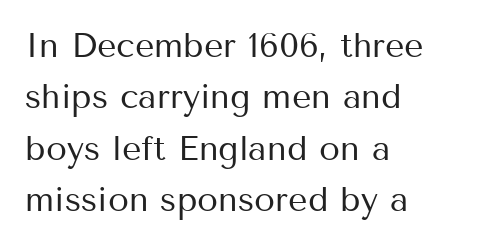
The image shows 34 px regular-weight sans-serif type, upright; set left-aligned, normal line spacing (1.51x), normal letter spacing, not underlined; medium stroke contrast and a medium x-height.
